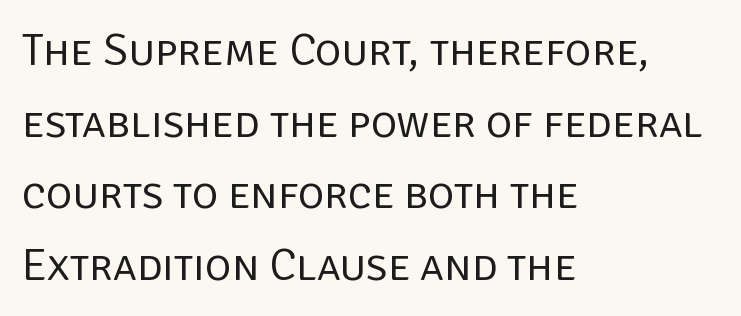
The image shows 45 px regular-weight sans-serif type, upright; set left-aligned, normal line spacing (1.59x), normal letter spacing, not underlined; low stroke contrast and a large x-height.
